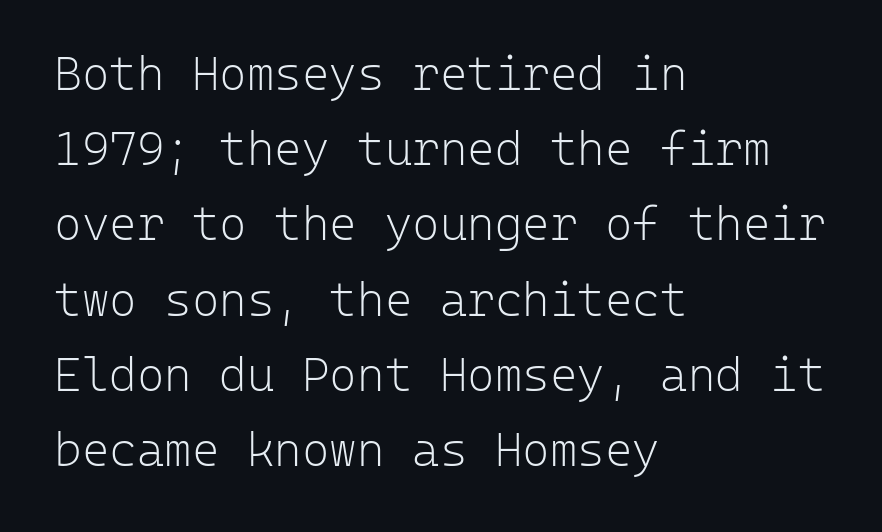
Q: Is the text bold? A: No.
Q: Is the text italic (slanted)? A: No, it is upright.
Q: Is the typeface a serif or a sans-serif typeface? A: Sans-serif.
Q: Is the text underlined? A: No.
Q: How is the paragraph aligned? A: Left-aligned.
Q: Is the spacing between letters normal or unusually wide? A: Normal.
Q: Is the spacing between lines tight, normal or loose? A: Normal.
Q: Width (condensed, normal, or wide)? A: Normal.
Q: Stroke contrast? A: Low.
Q: x-height? A: Medium.
Q: Monospaced? A: Yes.
